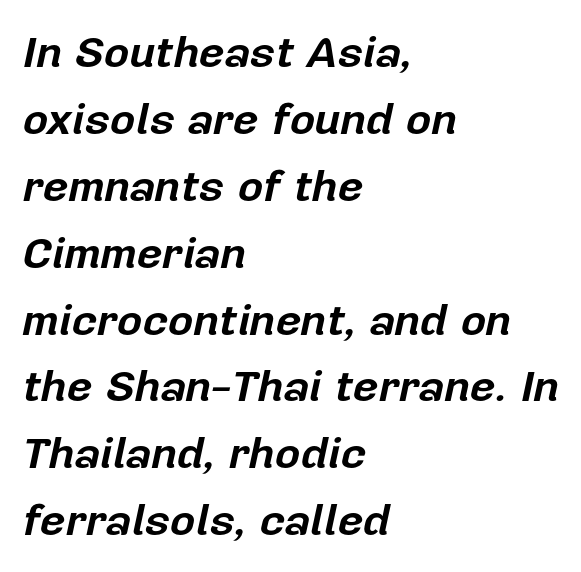
{"italic": "yes", "lean": "right", "slant_degrees": 12, "bold": "yes", "weight": "bold", "width": "normal", "stroke_contrast": "low", "x_height": "medium", "monospaced": "no", "underline": "no", "align": "left", "line_spacing": "normal", "line_spacing_ratio": 1.52, "letter_spacing": "normal", "letter_spacing_em": 0.0, "glyph_px": 44}
